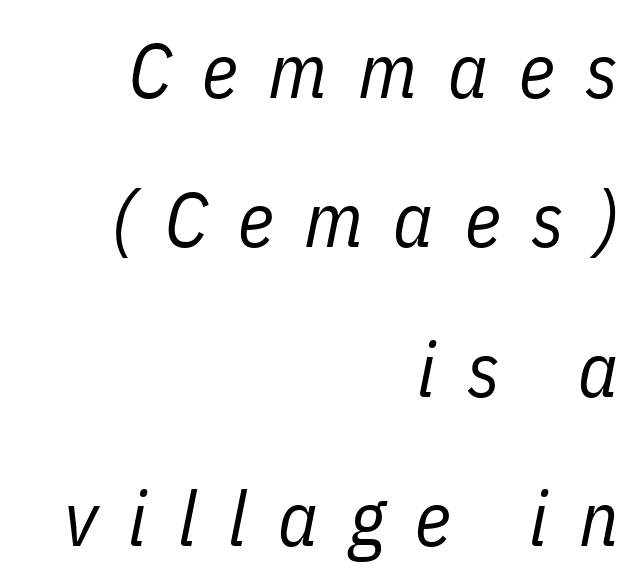
{"italic": "yes", "lean": "right", "slant_degrees": 11, "bold": "no", "weight": "regular", "width": "condensed", "stroke_contrast": "low", "x_height": "medium", "monospaced": "no", "underline": "no", "align": "right", "line_spacing": "loose", "line_spacing_ratio": 1.94, "letter_spacing": "wide", "letter_spacing_em": 0.4, "glyph_px": 77}
